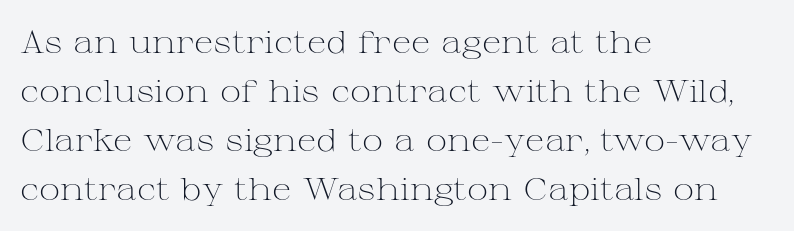
A classic flush-left, rag-right setting is used for this passage. Compared with a typical body face, this is equally light or lighter still. Short note: letters normally spaced. Leading: standard.
